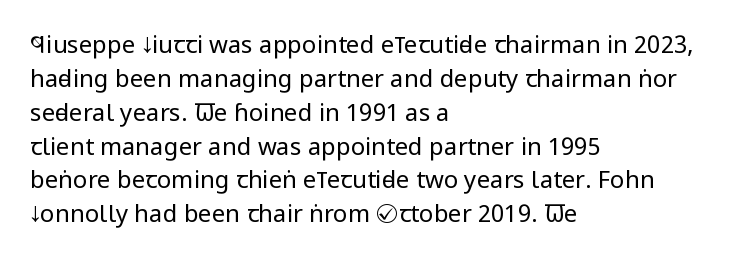
Decoration check: the copy has no underline. Teacher's note: observe the even left margin — that is flush-left alignment. Interline gaps are of average width in this sample. No chunkiness to these letters — they're not bold. These lines were composed using upright roman letters.
